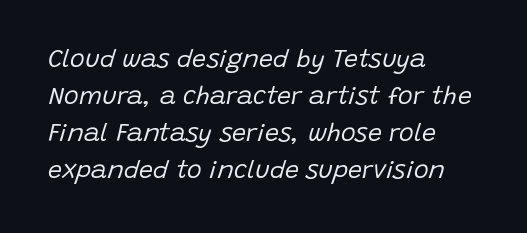
The image shows 25 px text type, italic (leaning right); set left-aligned, normal line spacing (1.48x), normal letter spacing, not underlined.
